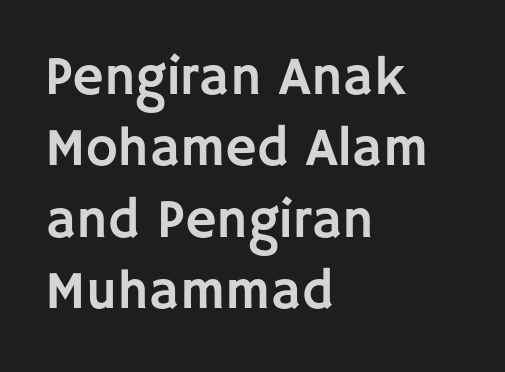
The image shows 54 px sans-serif type, upright; set left-aligned, normal line spacing (1.32x), normal letter spacing, not underlined; low stroke contrast and a large x-height.
